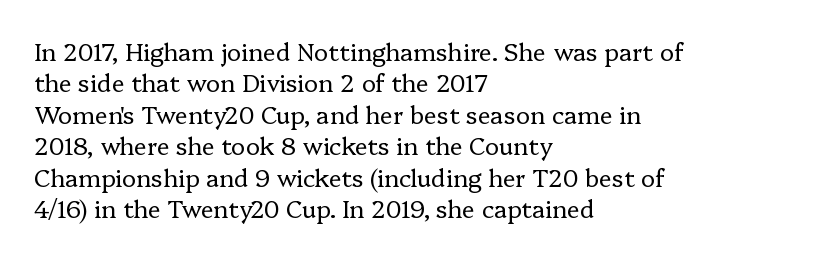
The image shows 24 px text type, upright; set left-aligned, normal line spacing (1.31x), normal letter spacing, not underlined.
